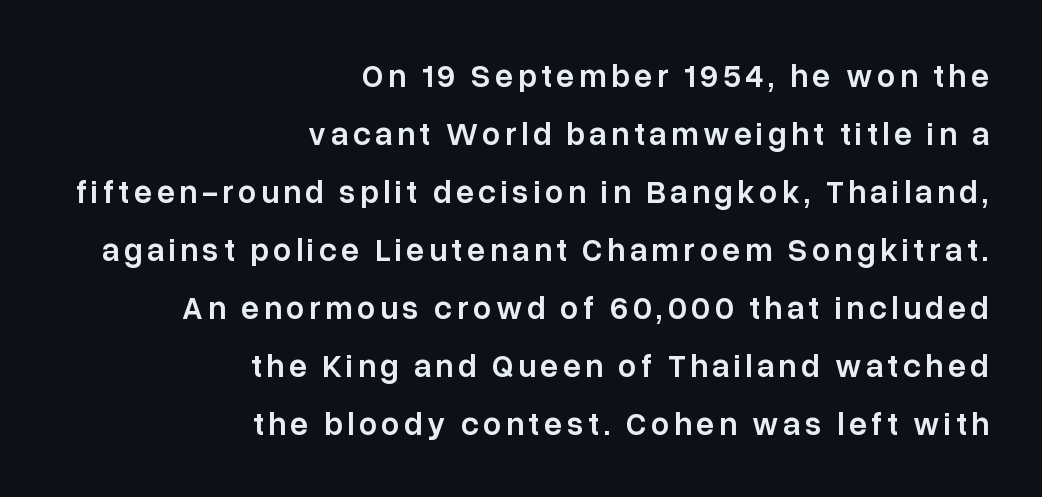
Q: Is the text bold? A: Semi-bold.
Q: Is the text italic (slanted)? A: No, it is upright.
Q: Is the typeface a serif or a sans-serif typeface? A: Sans-serif.
Q: Is the text underlined? A: No.
Q: How is the paragraph aligned? A: Right-aligned.
Q: Width (condensed, normal, or wide)? A: Normal.
Q: Stroke contrast? A: Low.
Q: x-height? A: Medium.
Q: Monospaced? A: No.
